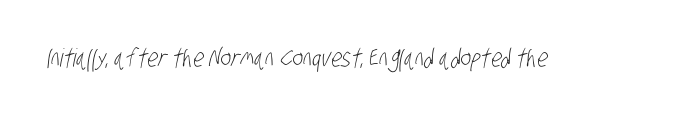
{"bold": "no", "underline": "no", "letter_spacing": "normal", "letter_spacing_em": 0.0, "glyph_px": 25}
